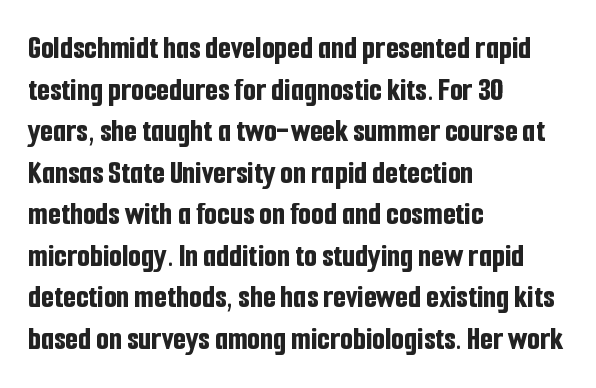
{"serif": "no", "italic": "no", "bold": "yes", "weight": "bold", "width": "condensed", "stroke_contrast": "low", "x_height": "medium", "monospaced": "no", "underline": "no", "align": "left", "line_spacing": "normal", "line_spacing_ratio": 1.26, "letter_spacing": "normal", "letter_spacing_em": 0.0, "glyph_px": 33}
